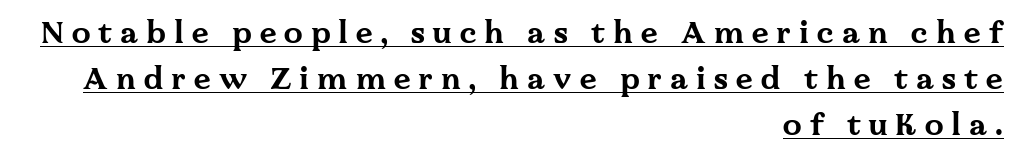
Q: Is the text bold? A: Yes.
Q: Is the text italic (slanted)? A: No, it is upright.
Q: Is the typeface a serif or a sans-serif typeface? A: Serif.
Q: Is the text underlined? A: Yes.
Q: How is the paragraph aligned? A: Right-aligned.
Q: Is the spacing between letters normal or unusually wide? A: Unusually wide.
Q: Is the spacing between lines tight, normal or loose? A: Normal.
Q: Width (condensed, normal, or wide)? A: Wide.
Q: Stroke contrast? A: Medium.
Q: x-height? A: Medium.
Q: Monospaced? A: No.
